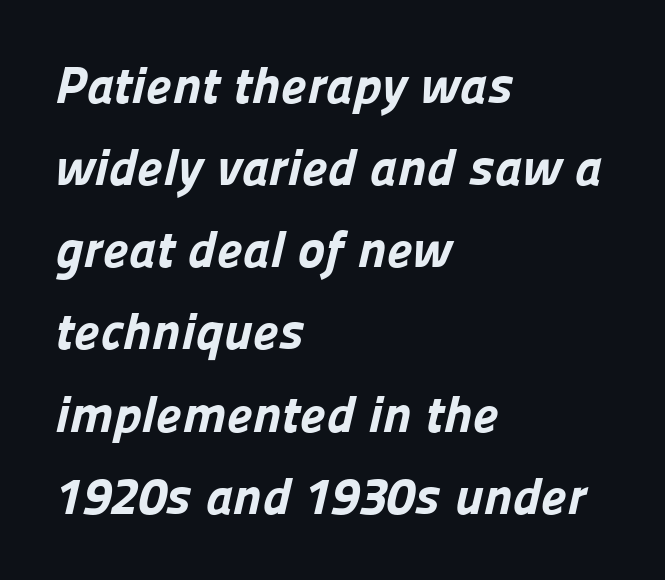
As a designer I'd log this as weight 700, bold. Honestly, the letter spacing is just normal — you wouldn't notice it. The passage is arranged the way most books set body copy — flush left. I'd call this a sans setting — the letters go barefoot.
